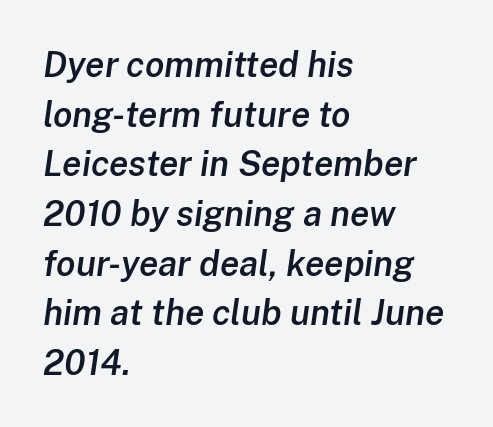
The image shows 35 px semibold type, italic (leaning right); set left-aligned, normal line spacing (1.42x), normal letter spacing, not underlined; low stroke contrast and a medium x-height.
